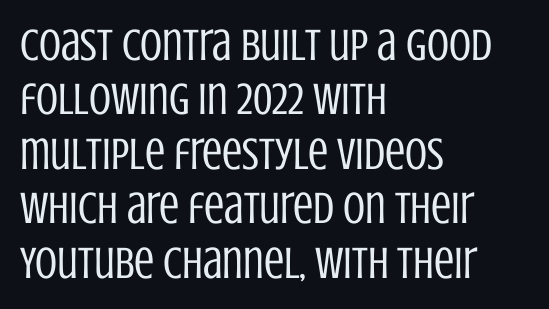
Q: Is the text bold? A: No.
Q: Is the text italic (slanted)? A: No, it is upright.
Q: Is the typeface a serif or a sans-serif typeface? A: Sans-serif.
Q: Is the text underlined? A: No.
Q: How is the paragraph aligned? A: Left-aligned.
Q: Is the spacing between letters normal or unusually wide? A: Normal.
Q: Width (condensed, normal, or wide)? A: Condensed.
Q: Stroke contrast? A: Low.
Q: x-height? A: Large.
Q: Monospaced? A: No.
